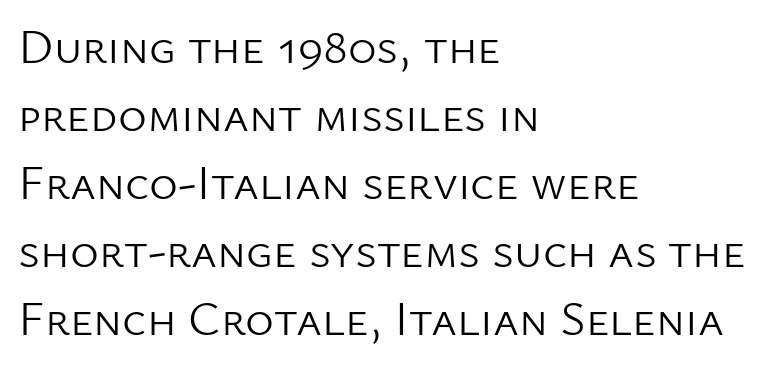
The image shows 49 px light sans-serif type, upright; set left-aligned, normal line spacing (1.39x), normal letter spacing, not underlined; low stroke contrast and a medium x-height.
